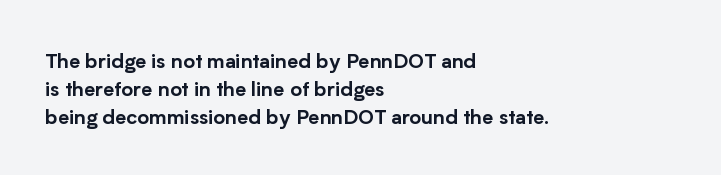
Q: Is the text italic (slanted)? A: No, it is upright.
Q: Is the text underlined? A: No.
Q: How is the paragraph aligned? A: Left-aligned.
Q: Is the spacing between letters normal or unusually wide? A: Normal.
Q: Is the spacing between lines tight, normal or loose? A: Normal.
